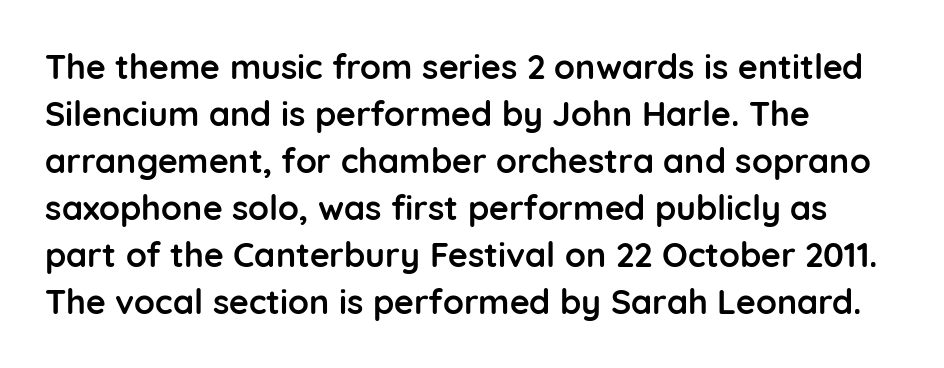
Here the designer chose a conventional face with non-uniform glyph widths. The space beneath each line is pristine and unruled. No italicization has been applied; the sample stays upright. What weight is shown? A full bold with thick strokes.
